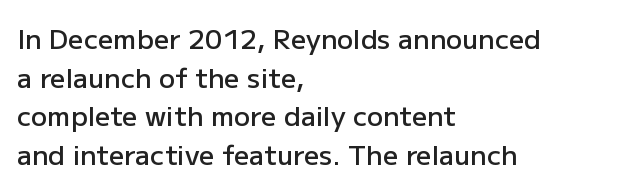
Q: Is the text bold? A: Semi-bold.
Q: Is the text italic (slanted)? A: No, it is upright.
Q: Is the text underlined? A: No.
Q: How is the paragraph aligned? A: Left-aligned.
Q: Is the spacing between letters normal or unusually wide? A: Normal.
Q: Is the spacing between lines tight, normal or loose? A: Normal.
